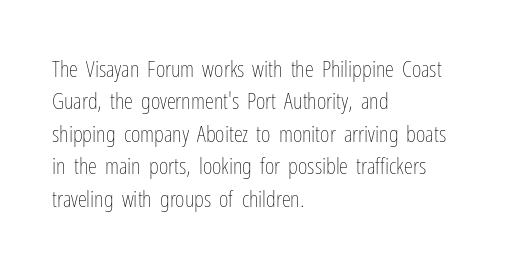
The tracking reads as untouched default to a designer's eye. Layout note: lines flush left. Students, observe: this is what conventionally led text looks like. Underline: absent.
